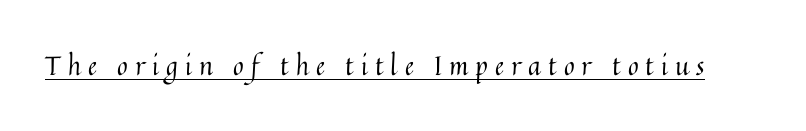
You can see a thin bar hugging the bottom of the glyphs. How are the letters spaced? Widely, with obvious added tracking. No extra ink here — the face is not bold.
